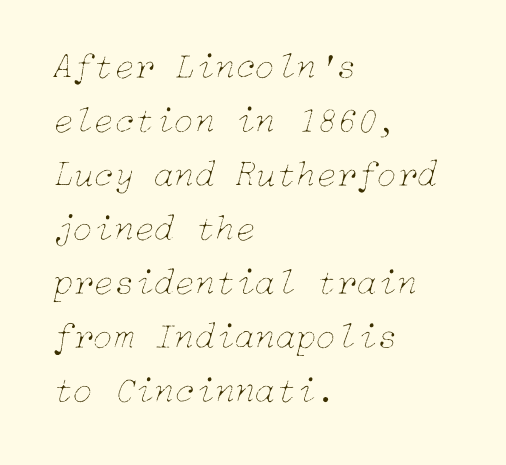
{"italic": "yes", "lean": "right", "slant_degrees": 15, "bold": "no", "weight": "thin", "width": "normal", "stroke_contrast": "low", "x_height": "medium", "underline": "no", "align": "left", "line_spacing": "normal", "line_spacing_ratio": 1.46, "letter_spacing": "normal", "letter_spacing_em": 0.0, "glyph_px": 37}
